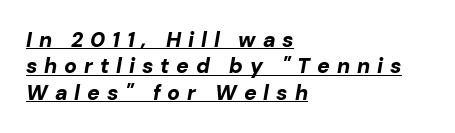
Loose tracking; the words dissolve into strings of separated letters. The designer left line spacing at the default. These words are printed bold, with thick strokes throughout. Notice how the stems are inclined rather than vertical — that's the hallmark of italics. The passage shown is underscored from start to finish.
